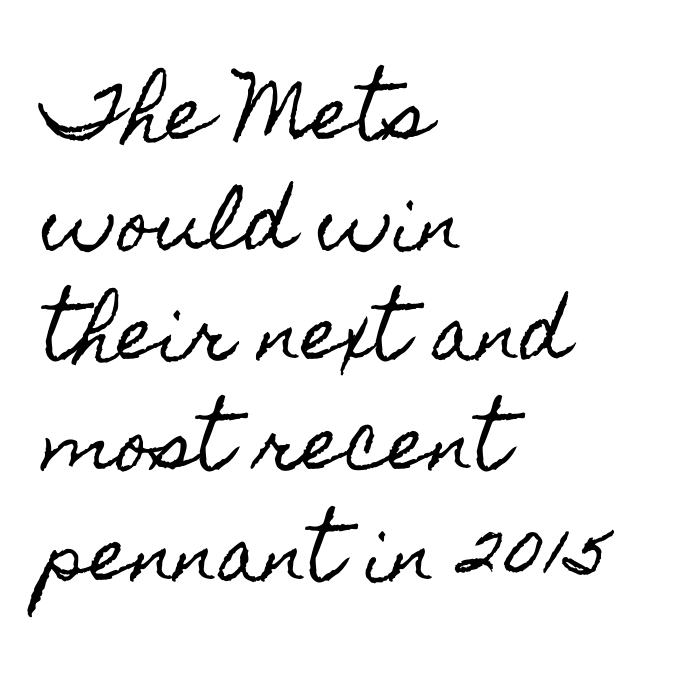
Q: Is the text italic (slanted)? A: Yes.
Q: Is the text underlined? A: No.
Q: How is the paragraph aligned? A: Left-aligned.
Q: Is the spacing between letters normal or unusually wide? A: Normal.
Q: Is the spacing between lines tight, normal or loose? A: Normal.
Q: Width (condensed, normal, or wide)? A: Condensed.
Q: x-height? A: Small.
Q: Monospaced? A: No.
